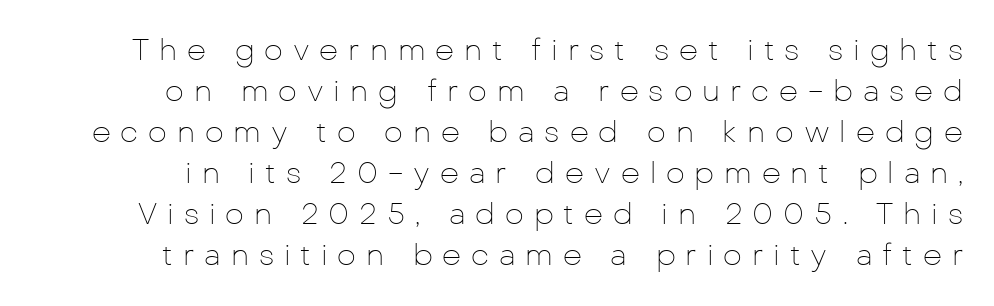
Stroke thickness stays within the range of a standard reading face or lighter. Spacing verdict: proportional, widths tailored to each character. The zone under the glyphs is completely vacant. Each word looks stretched out because of the extra space between its letters.
